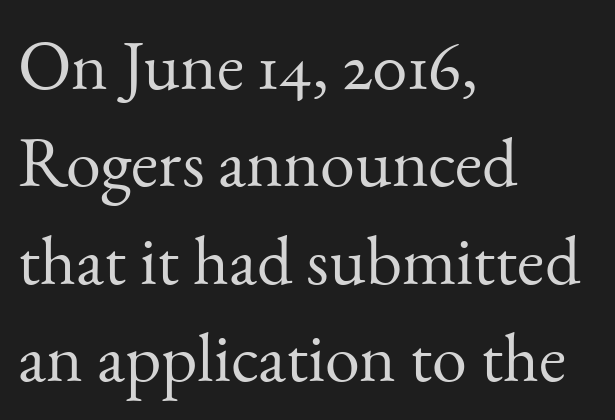
Q: Is the text bold? A: No.
Q: Is the text italic (slanted)? A: No, it is upright.
Q: Is the typeface a serif or a sans-serif typeface? A: Serif.
Q: Is the text underlined? A: No.
Q: How is the paragraph aligned? A: Left-aligned.
Q: Is the spacing between letters normal or unusually wide? A: Normal.
Q: Is the spacing between lines tight, normal or loose? A: Normal.
Q: Width (condensed, normal, or wide)? A: Normal.
Q: Stroke contrast? A: Medium.
Q: x-height? A: Small.
Q: Monospaced? A: No.
